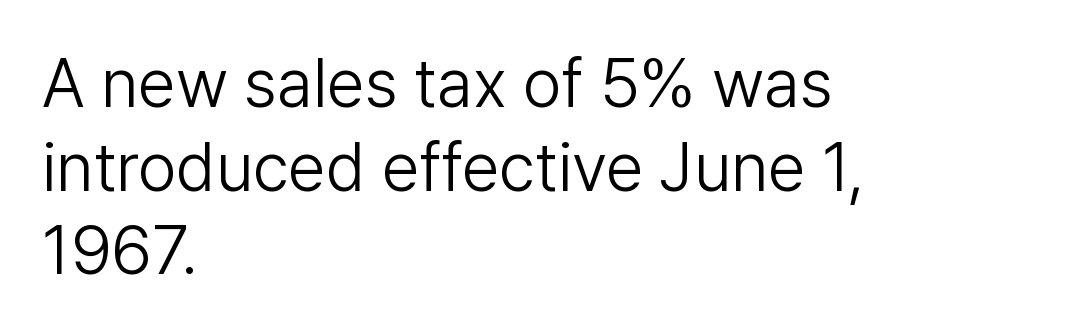
Q: Is the text bold? A: No.
Q: Is the text italic (slanted)? A: No, it is upright.
Q: Is the typeface a serif or a sans-serif typeface? A: Sans-serif.
Q: Is the text underlined? A: No.
Q: How is the paragraph aligned? A: Left-aligned.
Q: Is the spacing between letters normal or unusually wide? A: Normal.
Q: Width (condensed, normal, or wide)? A: Normal.
Q: Stroke contrast? A: Low.
Q: x-height? A: Medium.
Q: Monospaced? A: No.
